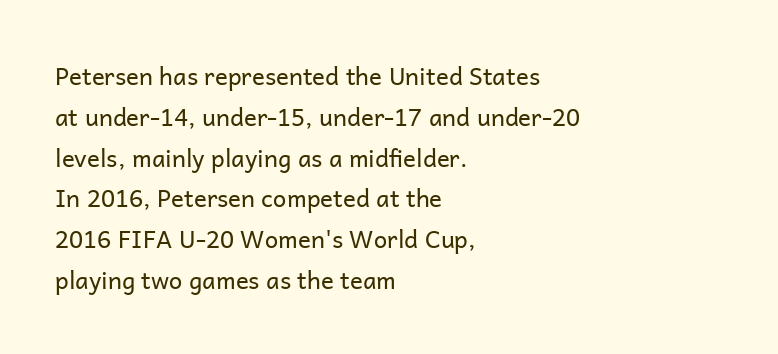
{"italic": "no", "bold": "no", "underline": "no", "align": "left", "line_spacing": "normal", "line_spacing_ratio": 1.7, "letter_spacing": "normal", "letter_spacing_em": 0.0, "glyph_px": 24}
